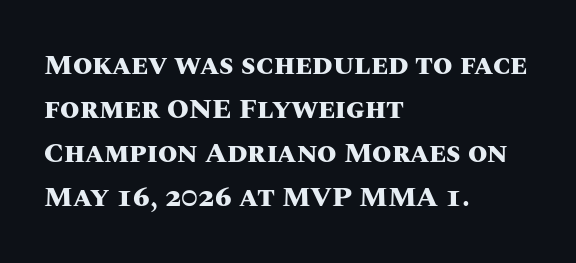
{"italic": "no", "bold": "yes", "weight": "heavy", "width": "normal", "stroke_contrast": "medium", "x_height": "large", "monospaced": "no", "underline": "no", "align": "left", "line_spacing": "normal", "line_spacing_ratio": 1.57, "letter_spacing": "normal", "letter_spacing_em": 0.0, "glyph_px": 28}
